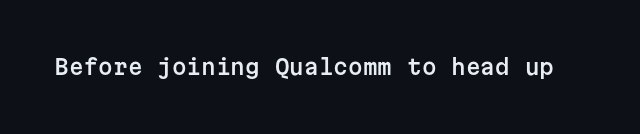
The image shows 21 px text type, upright; set normal letter spacing, not underlined.
